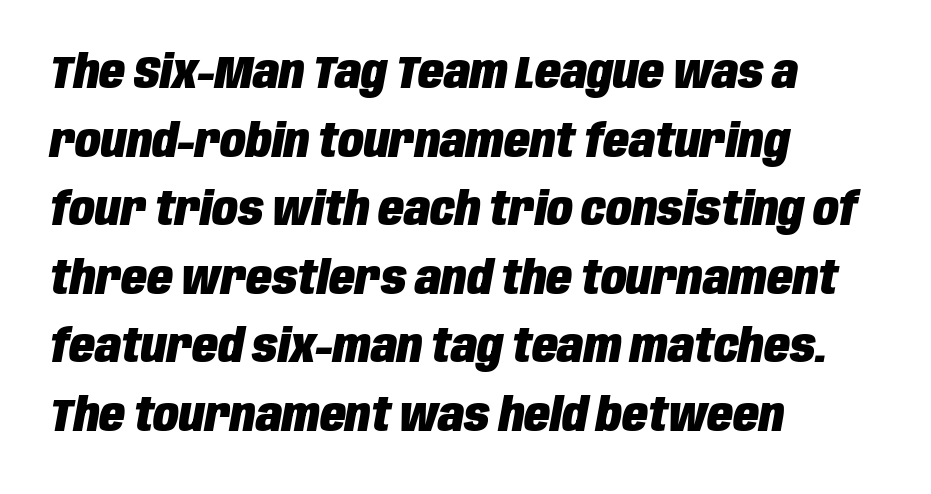
{"italic": "yes", "lean": "right", "slant_degrees": 10, "bold": "yes", "weight": "heavy", "width": "condensed", "stroke_contrast": "low", "x_height": "large", "monospaced": "no", "underline": "no", "align": "left", "line_spacing": "normal", "line_spacing_ratio": 1.46, "letter_spacing": "normal", "letter_spacing_em": 0.0, "glyph_px": 47}
